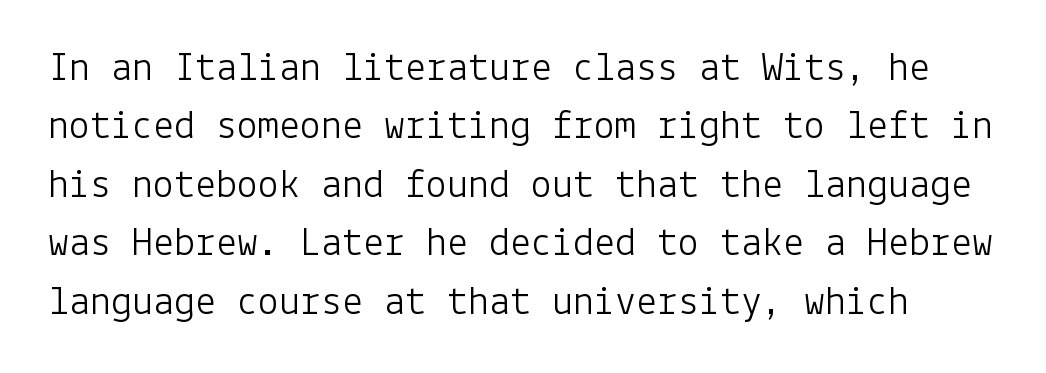
The image shows 42 px light sans-serif type, upright; set normal line spacing (1.39x), normal letter spacing, not underlined; low stroke contrast and a medium x-height.
